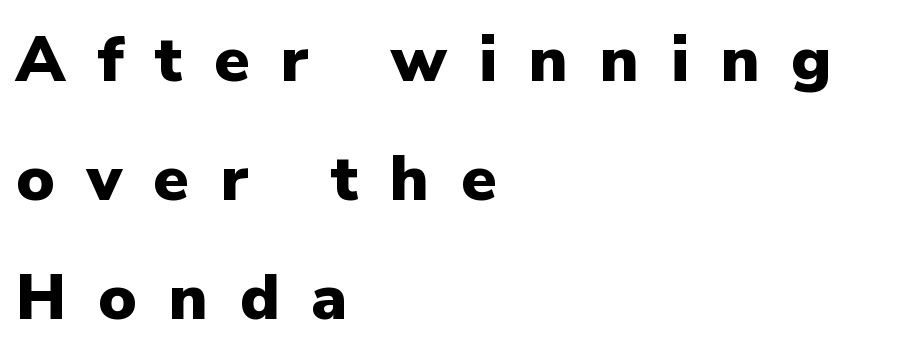
Q: Is the text bold? A: Yes.
Q: Is the text italic (slanted)? A: No, it is upright.
Q: Is the typeface a serif or a sans-serif typeface? A: Sans-serif.
Q: Is the text underlined? A: No.
Q: How is the paragraph aligned? A: Left-aligned.
Q: Is the spacing between letters normal or unusually wide? A: Unusually wide.
Q: Width (condensed, normal, or wide)? A: Normal.
Q: Stroke contrast? A: Low.
Q: x-height? A: Medium.
Q: Monospaced? A: No.
